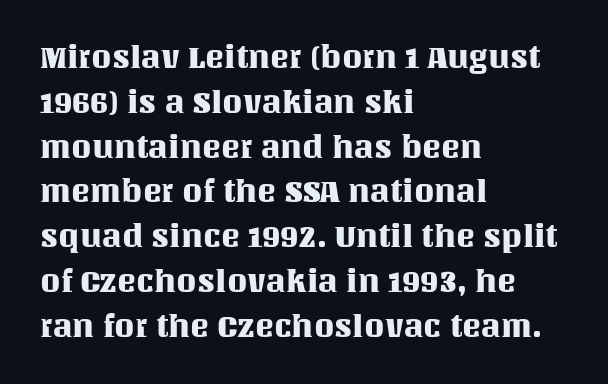
Q: Is the text italic (slanted)? A: No, it is upright.
Q: Is the text underlined? A: No.
Q: How is the paragraph aligned? A: Left-aligned.
Q: Is the spacing between letters normal or unusually wide? A: Normal.
Q: Is the spacing between lines tight, normal or loose? A: Normal.
Q: Width (condensed, normal, or wide)? A: Normal.
Q: Stroke contrast? A: Medium.
Q: x-height? A: Large.
Q: Monospaced? A: No.
